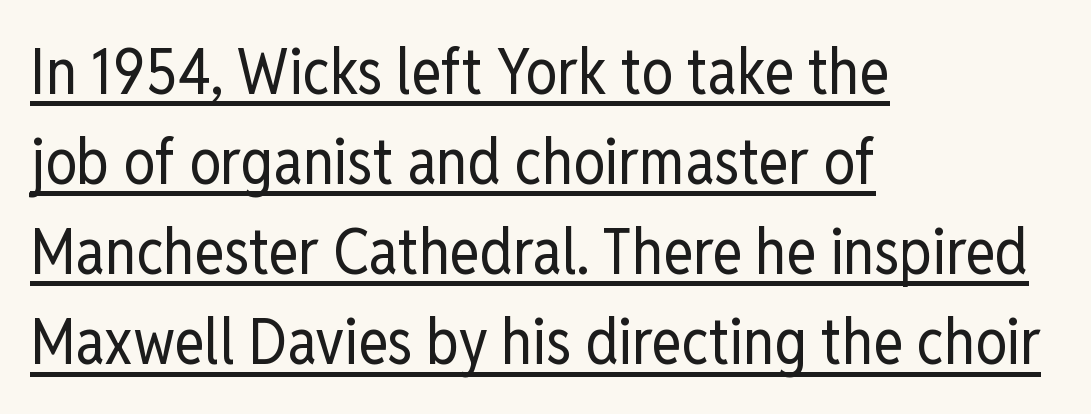
{"serif": "no", "italic": "no", "bold": "no", "weight": "regular", "width": "condensed", "stroke_contrast": "low", "x_height": "medium", "monospaced": "no", "underline": "yes", "align": "left", "line_spacing": "normal", "line_spacing_ratio": 1.43, "letter_spacing": "normal", "letter_spacing_em": 0.0, "glyph_px": 63}
